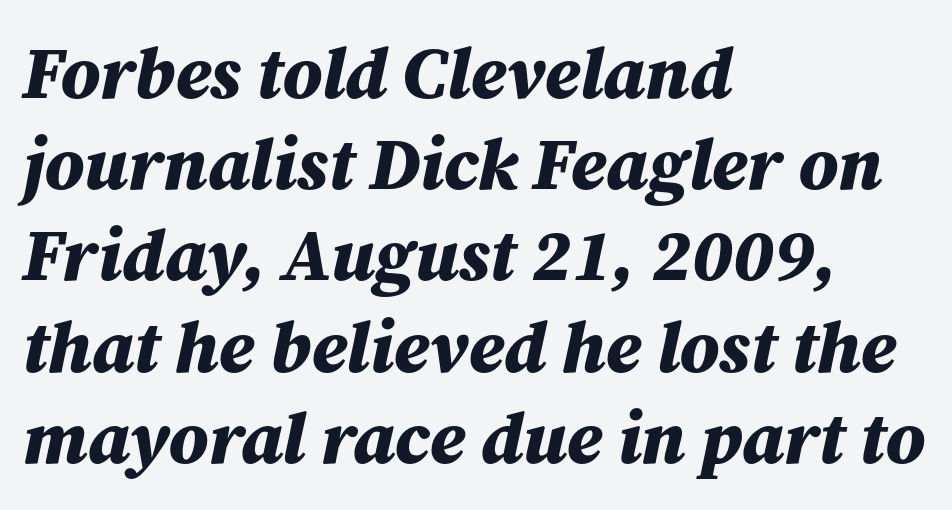
What stands out about the letter spacing? Nothing — it is the standard amount. Each row of text sits above clean, open space. If you measured baseline to baseline, you'd find a middling distance. The passage shown is typed in a proportional face where columns would drift.
